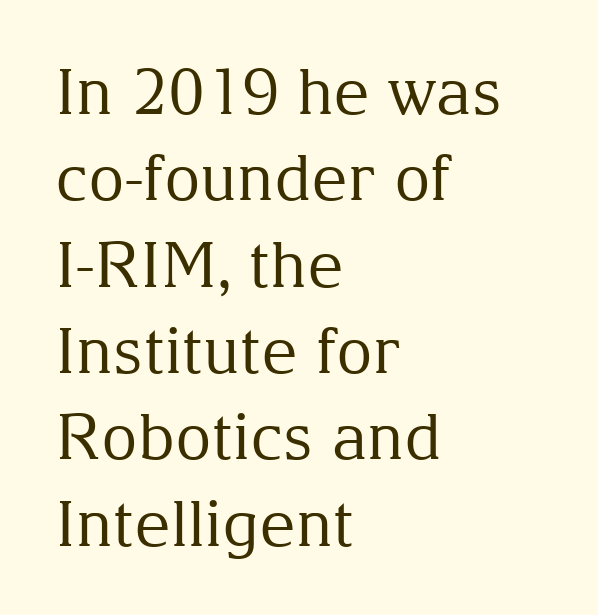
The image shows 63 px regular-weight serif type, upright; set left-aligned, normal line spacing (1.37x), normal letter spacing, not underlined; medium stroke contrast and a medium x-height.
